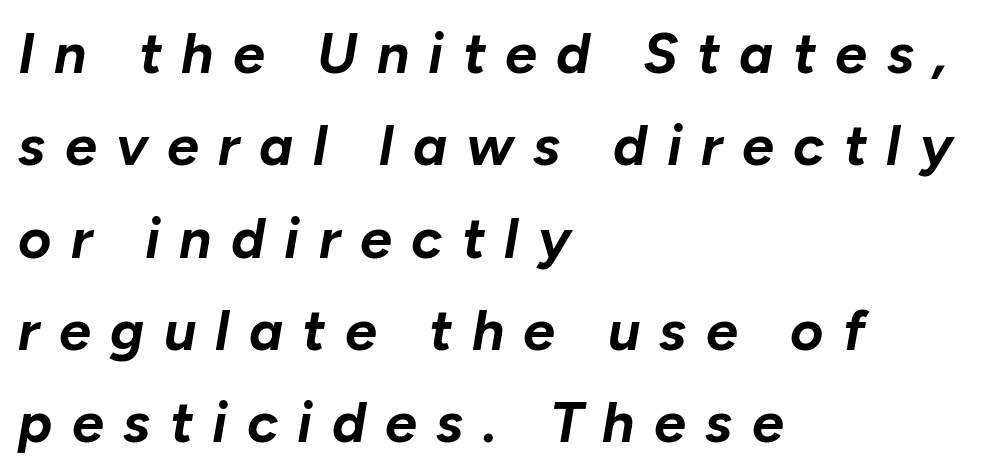
Does the lettering tilt? It does — this is italic. The typesetter chose a ragged-right arrangement here. Strokes here are thick enough to call this a true bold. Whoever set this chose a conventional vertical rhythm. No word sits above an underline. The tracking jumps out immediately: characters are airy and widely separated.
